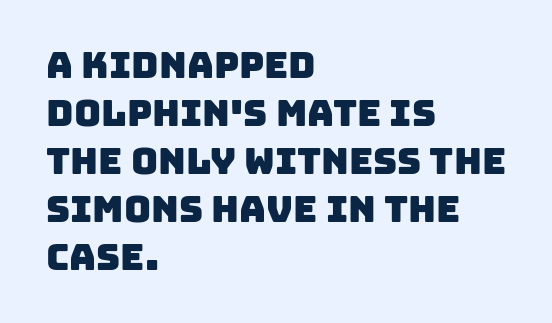
Spacing between characters is what you'd get straight out of the box. Look at the bottom of the vertical strokes: they stop flat, with no serifs. The setting favours the left margin, as ordinary paragraphs usually do. Quick note: interline space is typical. Is this a fixed-width face? No — the glyphs have proportional, varying widths. The gap between lines stays unmarked.
